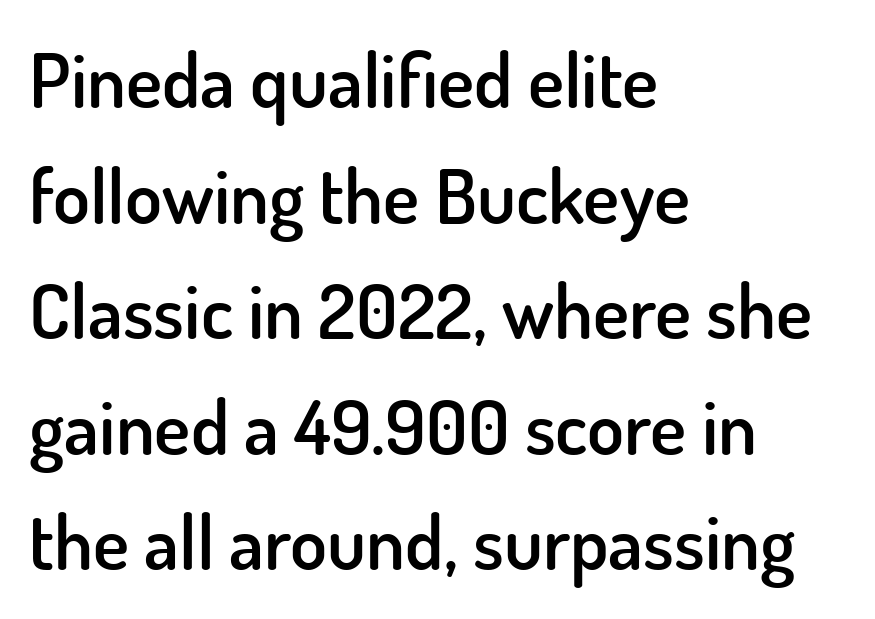
Nothing unusual about the tracking: characters are spaced as the font intends. These lines are set flush left with a ragged right edge. Grotesque or geometric, the face here clearly has no serifs. Do the characters align in a grid? No, the font is proportional. Reading down the column, the eye jumps a familiar distance to each next line.
